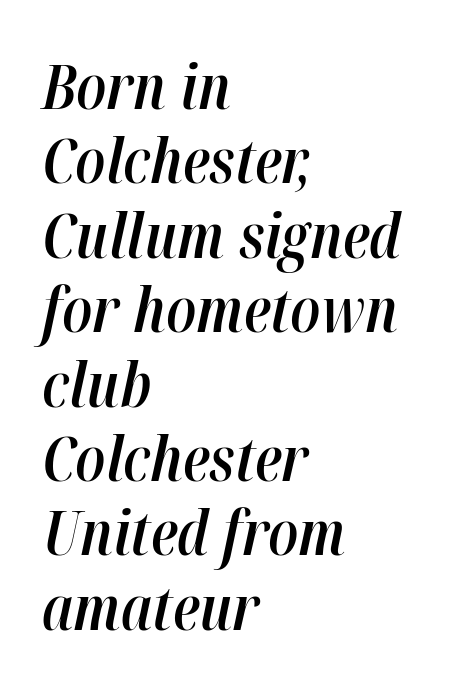
The image shows 62 px semibold, condensed type, italic (leaning right); set left-aligned, line spacing 1.2x, normal letter spacing, not underlined; high stroke contrast and a medium x-height.
